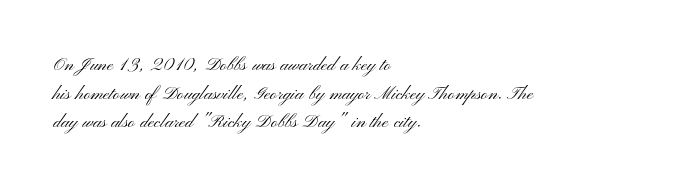
{"bold": "no", "underline": "no", "align": "left", "line_spacing": "normal", "line_spacing_ratio": 1.25, "letter_spacing": "normal", "letter_spacing_em": 0.0, "glyph_px": 23}
